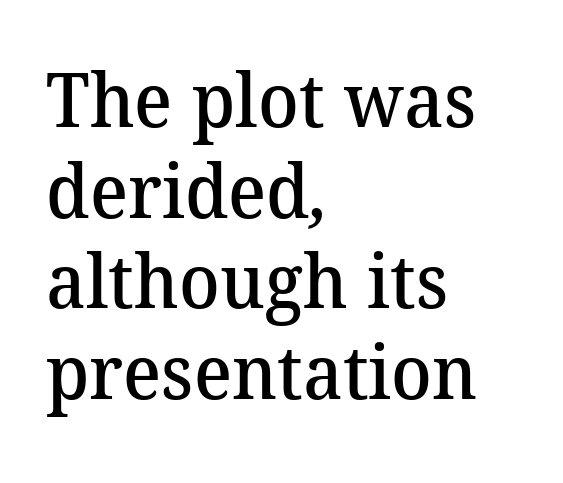
Q: Is the text bold? A: Semi-bold.
Q: Is the typeface a serif or a sans-serif typeface? A: Serif.
Q: Is the text underlined? A: No.
Q: How is the paragraph aligned? A: Left-aligned.
Q: Is the spacing between letters normal or unusually wide? A: Normal.
Q: Width (condensed, normal, or wide)? A: Normal.
Q: Stroke contrast? A: Medium.
Q: x-height? A: Medium.
Q: Monospaced? A: No.
